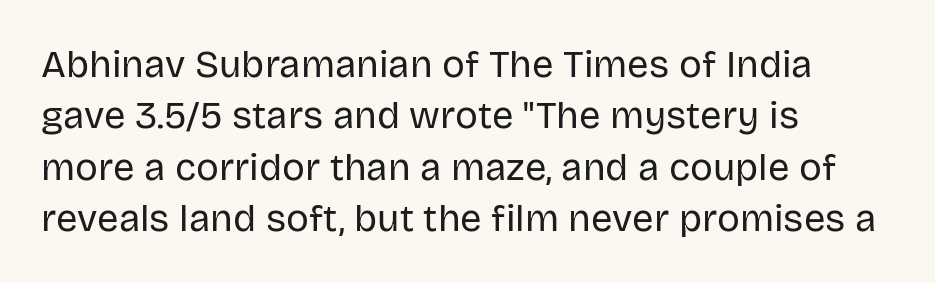
The image shows 38 px regular-weight sans-serif type, upright; set left-aligned, normal line spacing (1.35x), normal letter spacing, not underlined; low stroke contrast and a large x-height.
